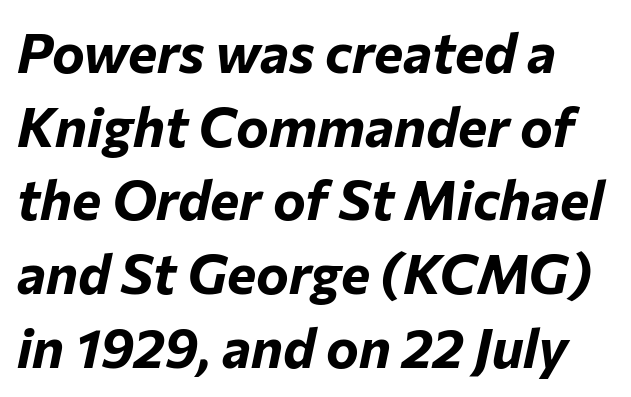
{"italic": "yes", "lean": "right", "slant_degrees": 12, "bold": "yes", "weight": "bold", "width": "normal", "stroke_contrast": "low", "x_height": "medium", "monospaced": "no", "underline": "no", "line_spacing": "normal", "line_spacing_ratio": 1.34, "letter_spacing": "normal", "letter_spacing_em": 0.0, "glyph_px": 55}
